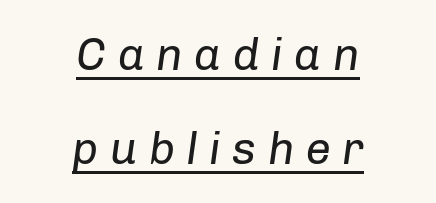
Think of a printed novel: that variable character pitch is what you see here. Is the stroke heavy? The answer is a plain regular-or-lighter. The typography opts for an oblique posture over an upright one. You could only call the tracking loose — the letters float apart. Short and long lines alike share a common midpoint. Widely set lines give the paragraph a tall, airy silhouette.
